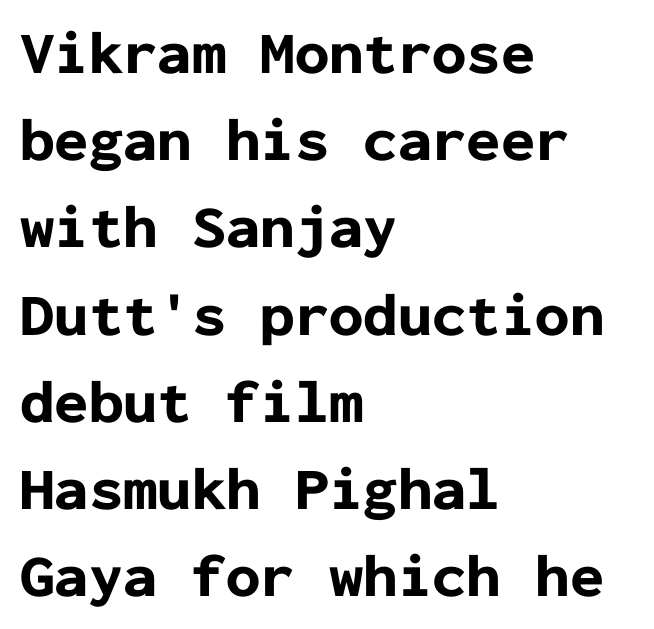
The image shows 61 px bold sans-serif type, upright, monospaced; set left-aligned, normal line spacing (1.43x), normal letter spacing, not underlined; low stroke contrast and a medium x-height.
